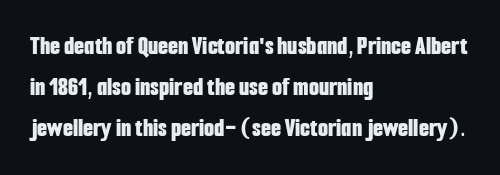
Standard letterfit; no display-style spreading of the glyphs. Compared with typical paragraphs, the rows here are spaced about the same. A bare baseline throughout the passage. Every stem runs plumb, perpendicular to the baseline. The typesetter chose a ragged-right arrangement here. The font is running at its bold setting.
